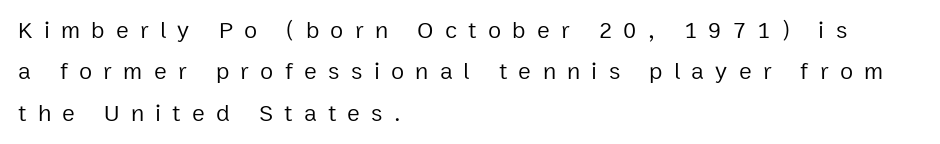
Q: Is the text bold? A: No.
Q: Is the text italic (slanted)? A: No, it is upright.
Q: Is the text underlined? A: No.
Q: How is the paragraph aligned? A: Left-aligned.
Q: Is the spacing between letters normal or unusually wide? A: Unusually wide.
